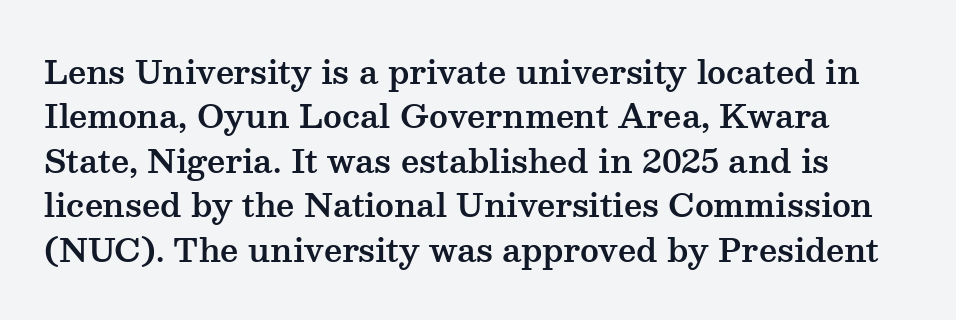
Q: Is the text italic (slanted)? A: No, it is upright.
Q: Is the typeface a serif or a sans-serif typeface? A: Serif.
Q: Is the text underlined? A: No.
Q: Is the spacing between letters normal or unusually wide? A: Normal.
Q: Is the spacing between lines tight, normal or loose? A: Normal.
Q: Width (condensed, normal, or wide)? A: Wide.
Q: Stroke contrast? A: Medium.
Q: x-height? A: Medium.
Q: Monospaced? A: No.
